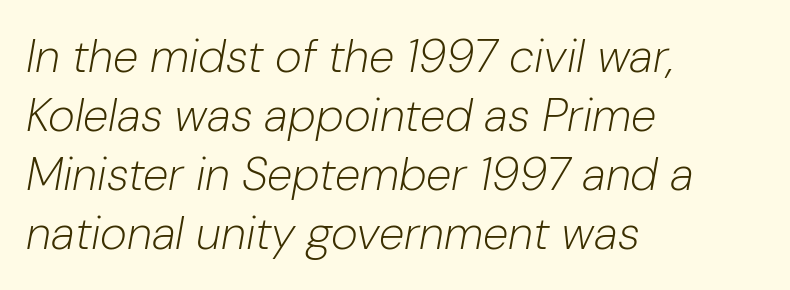
Layout note: lines flush left. Any mark beneath the type? The region is blank. Whoever set this chose a conventional vertical rhythm. Note the varied advance widths — an 'i' is clearly narrower than an 'm'. Tall strokes in this sample are angled rather than plumb. How are the letters spaced? Ordinarily, with no added tracking.
